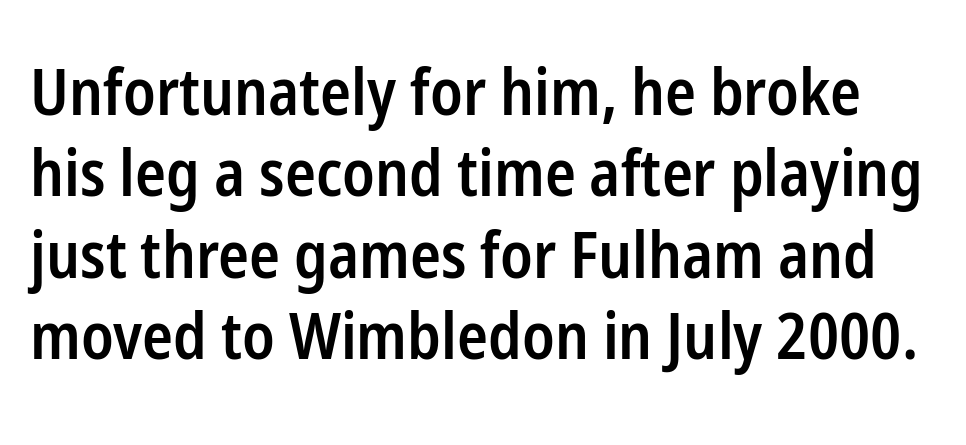
{"serif": "no", "italic": "no", "bold": "semi", "weight": "semibold", "width": "condensed", "stroke_contrast": "low", "x_height": "medium", "monospaced": "no", "underline": "no", "line_spacing": "normal", "line_spacing_ratio": 1.27, "letter_spacing": "normal", "letter_spacing_em": 0.0, "glyph_px": 64}
